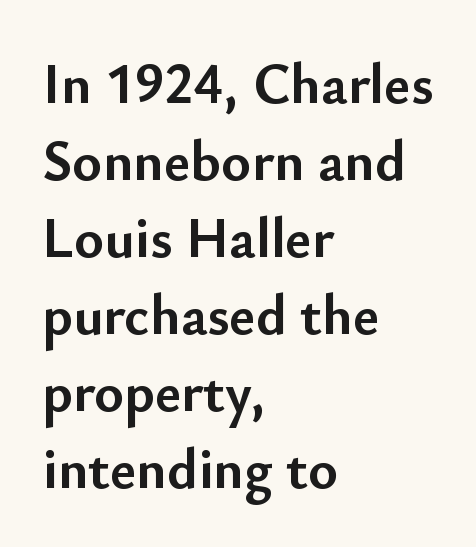
Q: Is the text bold? A: Yes.
Q: Is the text italic (slanted)? A: No, it is upright.
Q: Is the typeface a serif or a sans-serif typeface? A: Sans-serif.
Q: Is the text underlined? A: No.
Q: How is the paragraph aligned? A: Left-aligned.
Q: Is the spacing between letters normal or unusually wide? A: Normal.
Q: Is the spacing between lines tight, normal or loose? A: Normal.
Q: Width (condensed, normal, or wide)? A: Normal.
Q: Stroke contrast? A: Low.
Q: x-height? A: Small.
Q: Monospaced? A: No.
